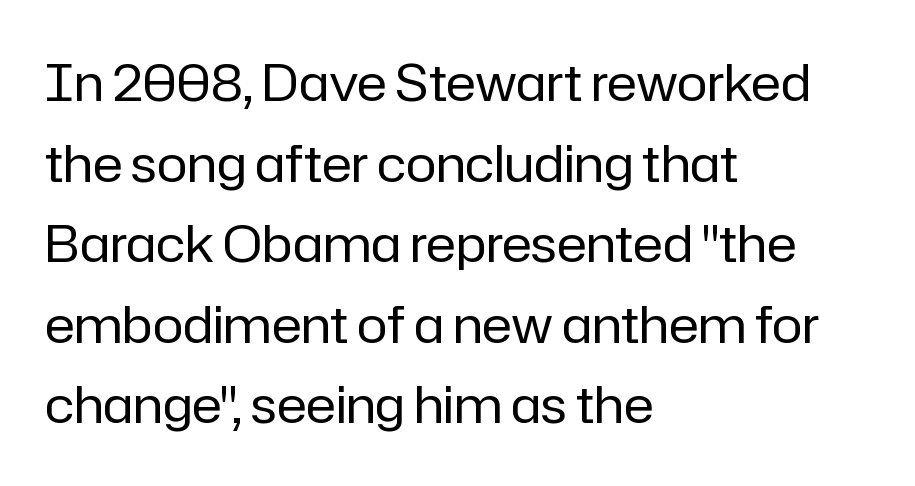
Q: Is the text bold? A: No.
Q: Is the text italic (slanted)? A: No, it is upright.
Q: Is the typeface a serif or a sans-serif typeface? A: Sans-serif.
Q: Is the text underlined? A: No.
Q: How is the paragraph aligned? A: Left-aligned.
Q: Is the spacing between letters normal or unusually wide? A: Normal.
Q: Is the spacing between lines tight, normal or loose? A: Normal.
Q: Width (condensed, normal, or wide)? A: Normal.
Q: Stroke contrast? A: Low.
Q: x-height? A: Medium.
Q: Monospaced? A: No.
